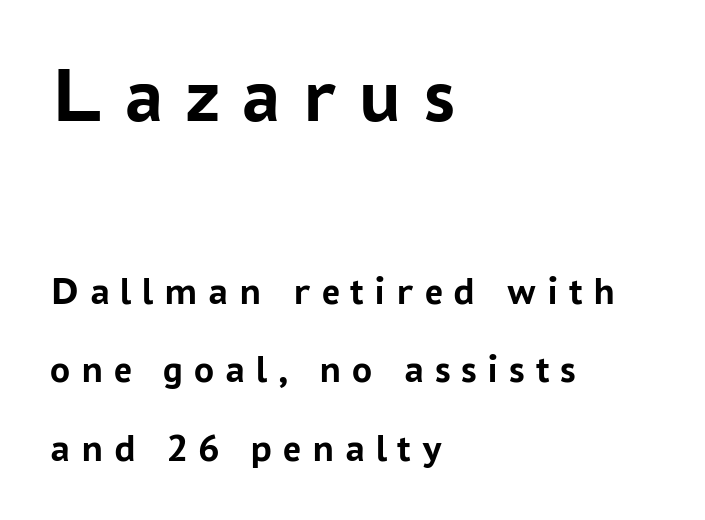
{"serif": "no", "italic": "no", "bold": "yes", "weight": "semibold", "width": "normal", "stroke_contrast": "low", "x_height": "medium", "monospaced": "no", "underline": "no", "align": "left", "line_spacing": "loose", "line_spacing_ratio": 1.96, "letter_spacing": "wide", "letter_spacing_em": 0.27, "larger_block": "first", "size_ratio": 1.98, "glyph_px": 79}
